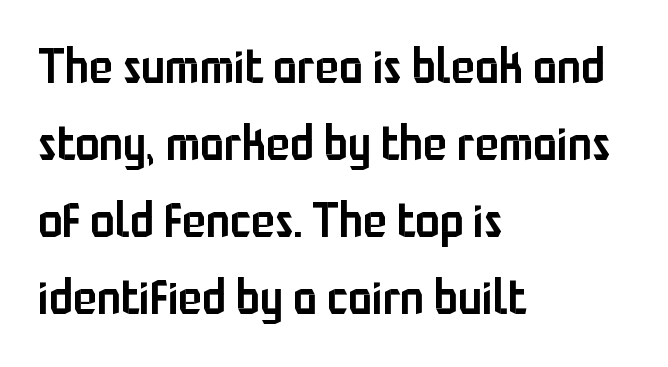
The image shows 49 px semibold, condensed sans-serif type, upright; set left-aligned, normal line spacing (1.57x), normal letter spacing, not underlined; low stroke contrast and a medium x-height.
